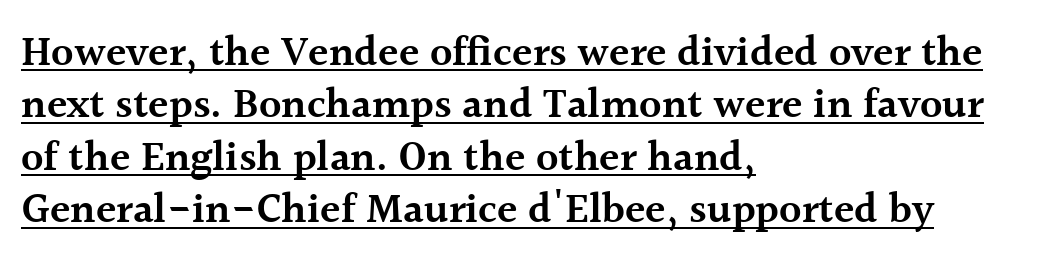
{"serif": "yes", "italic": "no", "bold": "semi", "weight": "semibold", "width": "normal", "x_height": "medium", "monospaced": "no", "underline": "yes", "align": "left", "line_spacing": "normal", "line_spacing_ratio": 1.25, "letter_spacing": "normal", "letter_spacing_em": 0.0, "glyph_px": 42}
